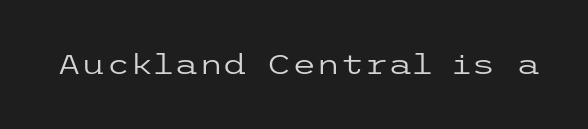
Q: Is the text bold? A: No.
Q: Is the text italic (slanted)? A: No, it is upright.
Q: Is the typeface a serif or a sans-serif typeface? A: Sans-serif.
Q: Is the text underlined? A: No.
Q: Is the spacing between letters normal or unusually wide? A: Normal.
Q: Width (condensed, normal, or wide)? A: Wide.
Q: Stroke contrast? A: Low.
Q: x-height? A: Medium.
